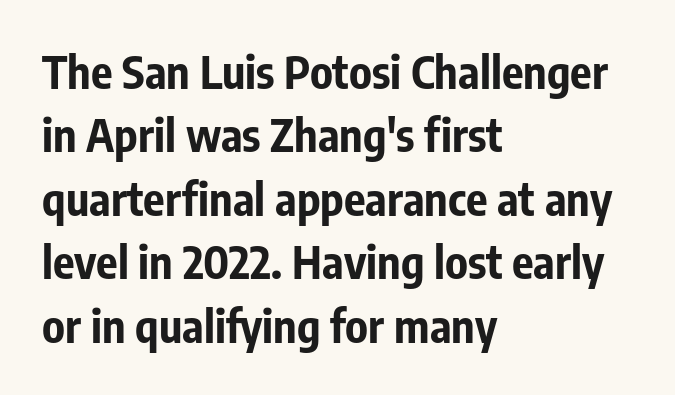
{"serif": "no", "italic": "no", "bold": "yes", "weight": "bold", "width": "condensed", "stroke_contrast": "low", "x_height": "medium", "monospaced": "no", "underline": "no", "align": "left", "line_spacing": "normal", "line_spacing_ratio": 1.41, "letter_spacing": "normal", "letter_spacing_em": 0.0, "glyph_px": 45}
